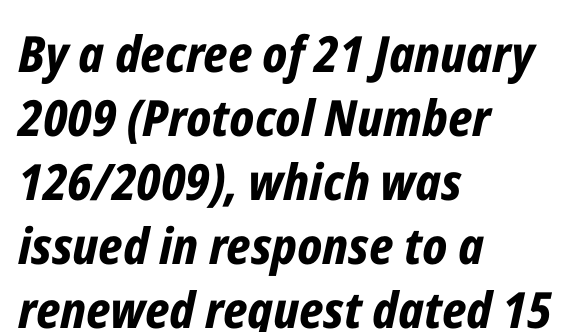
The image shows 50 px bold, condensed type, italic (leaning right); set left-aligned, normal line spacing (1.28x), normal letter spacing, not underlined; low stroke contrast and a medium x-height.
